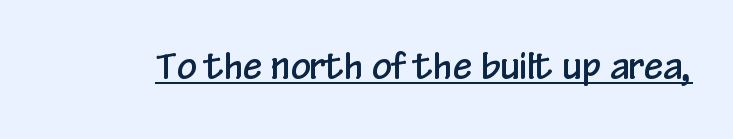
The image shows 35 px condensed sans-serif type, upright; set normal letter spacing, underlined; low stroke contrast and a medium x-height.
